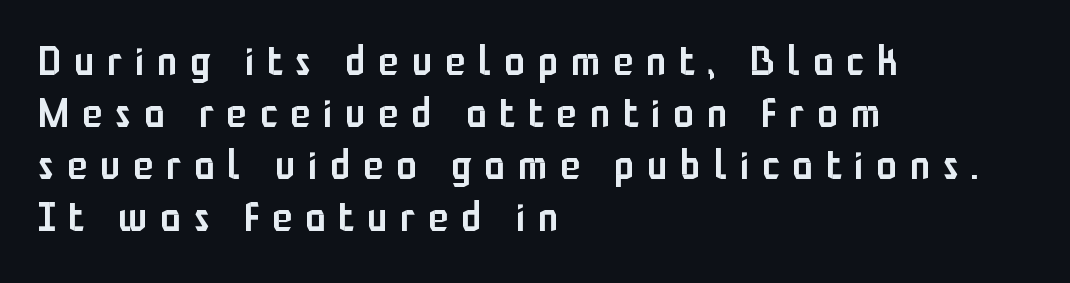
The letters advance in unequal steps, a hallmark of proportional type. Visually the block forms a straight wall on the left and a jagged coastline on the right. A typesetter would mark this as roman, not italic. Does the weight exceed regular? Yes, but only to semibold.
